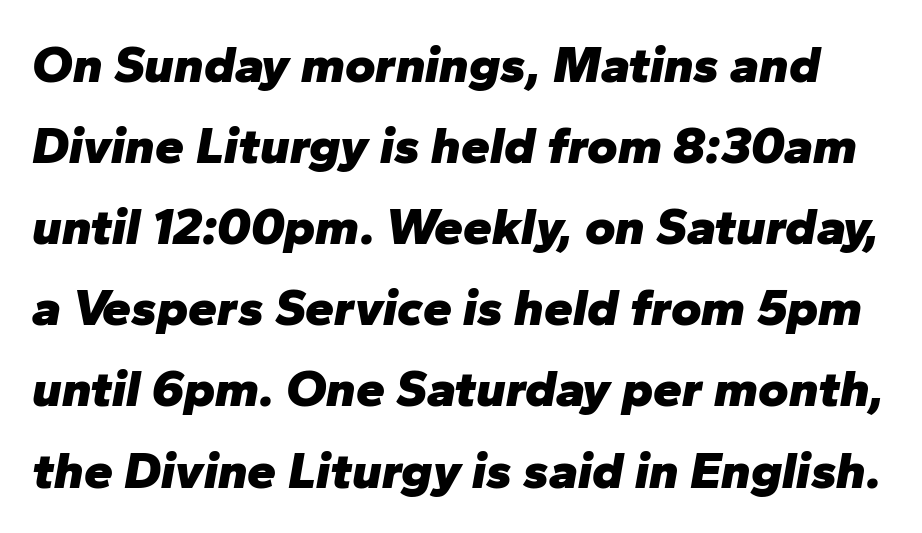
Does extra space separate the letters? No, they use regular spacing. Is this a fixed-width face? No — the glyphs have proportional, varying widths. Yep, that's italic — everything's leaning. The passage shown stacks its lines at a standard gap. The baseline area is clear. In terms of weight, the rendering is a true, heavy bold.
